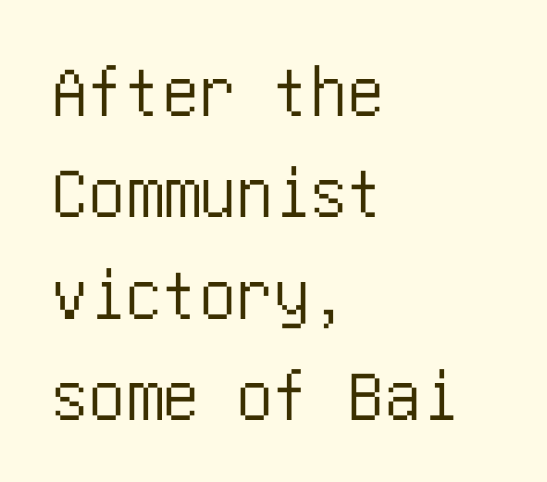
{"serif": "no", "italic": "no", "width": "condensed", "stroke_contrast": "low", "x_height": "large", "underline": "no", "align": "left", "line_spacing": "normal", "line_spacing_ratio": 1.37, "letter_spacing": "normal", "letter_spacing_em": 0.0, "glyph_px": 74}
